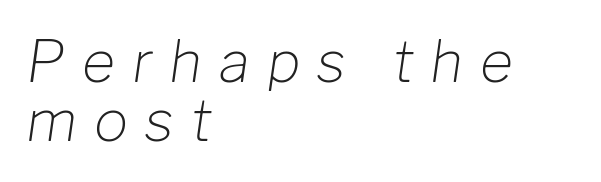
{"italic": "yes", "lean": "right", "slant_degrees": 8, "bold": "no", "weight": "light", "width": "normal", "stroke_contrast": "low", "x_height": "medium", "monospaced": "no", "underline": "no", "align": "left", "line_spacing": "tight", "line_spacing_ratio": 1.03, "letter_spacing": "wide", "letter_spacing_em": 0.3, "glyph_px": 57}
